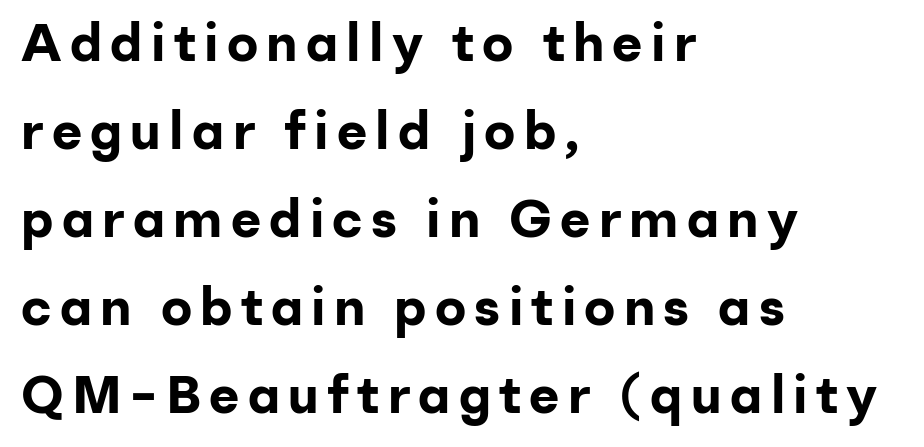
Q: Is the text bold? A: Yes.
Q: Is the text italic (slanted)? A: No, it is upright.
Q: Is the typeface a serif or a sans-serif typeface? A: Sans-serif.
Q: Is the text underlined? A: No.
Q: How is the paragraph aligned? A: Left-aligned.
Q: Is the spacing between lines tight, normal or loose? A: Normal.
Q: Width (condensed, normal, or wide)? A: Normal.
Q: Stroke contrast? A: Low.
Q: x-height? A: Medium.
Q: Monospaced? A: No.
